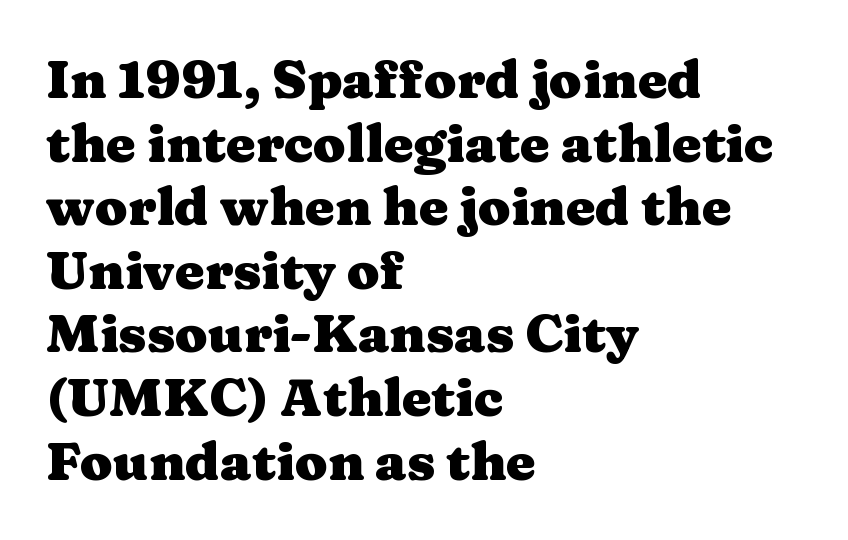
The image shows 53 px heavy, wide serif type, upright; set left-aligned, line spacing 1.2x, normal letter spacing, not underlined; medium stroke contrast and a medium x-height.
